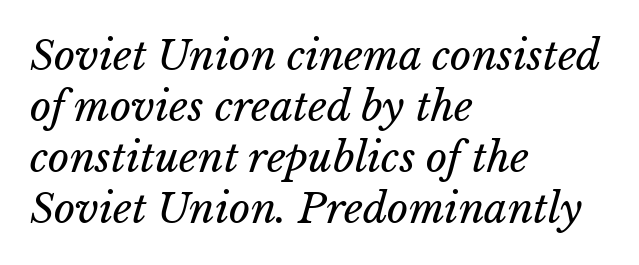
Q: Is the text bold? A: No.
Q: Is the text italic (slanted)? A: Yes, it leans right by about 15 degrees.
Q: Is the text underlined? A: No.
Q: How is the paragraph aligned? A: Left-aligned.
Q: Is the spacing between letters normal or unusually wide? A: Normal.
Q: Width (condensed, normal, or wide)? A: Normal.
Q: Stroke contrast? A: Low.
Q: x-height? A: Medium.
Q: Monospaced? A: No.
